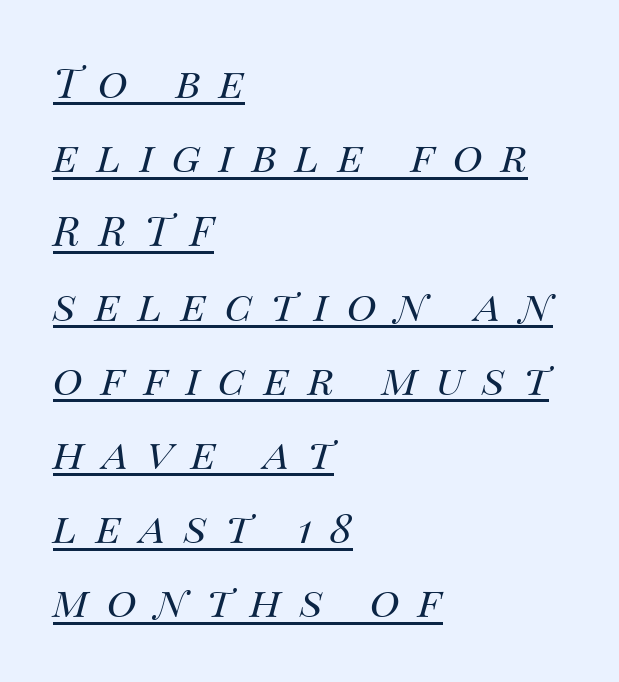
{"italic": "yes", "lean": "right", "slant_degrees": 14, "bold": "no", "weight": "regular", "width": "normal", "stroke_contrast": "medium", "x_height": "large", "monospaced": "no", "underline": "yes", "align": "left", "line_spacing_ratio": 1.81, "letter_spacing": "wide", "letter_spacing_em": 0.45, "glyph_px": 41}
